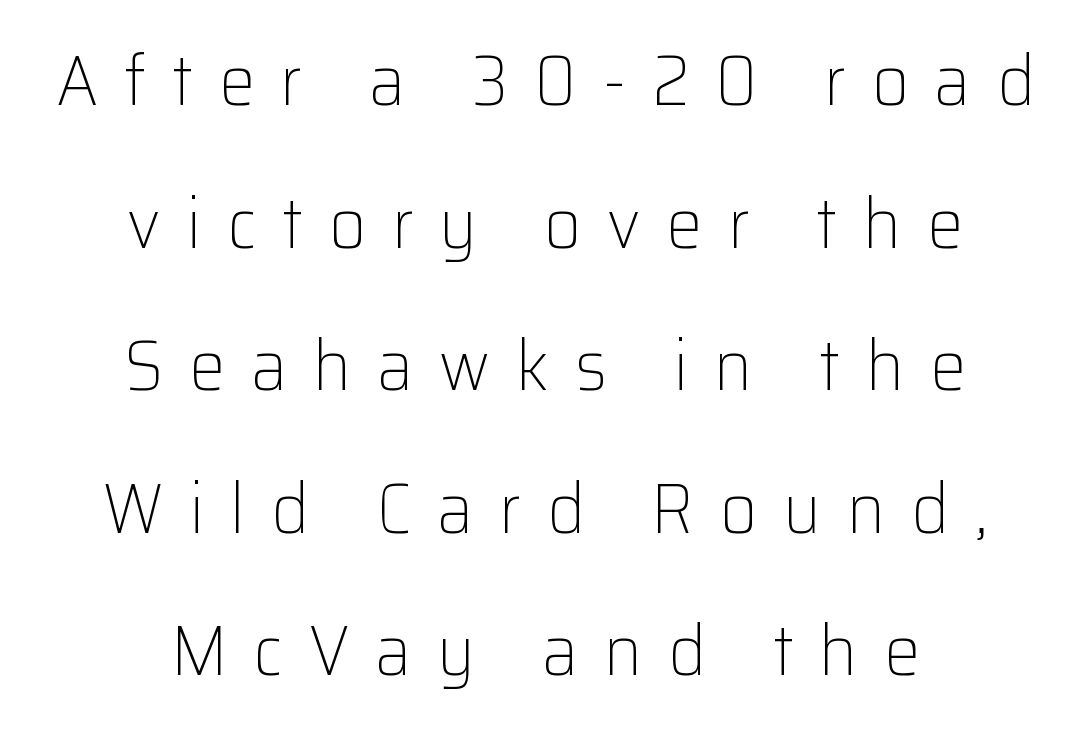
Any mark beneath the type? The region is blank. You could only call the tracking loose — the letters float apart. Does the copy run flush right? No — it is centered line by line. In terms of leading, this rendering errs on the spacious side. Do the characters align in a grid? No, the font is proportional.
